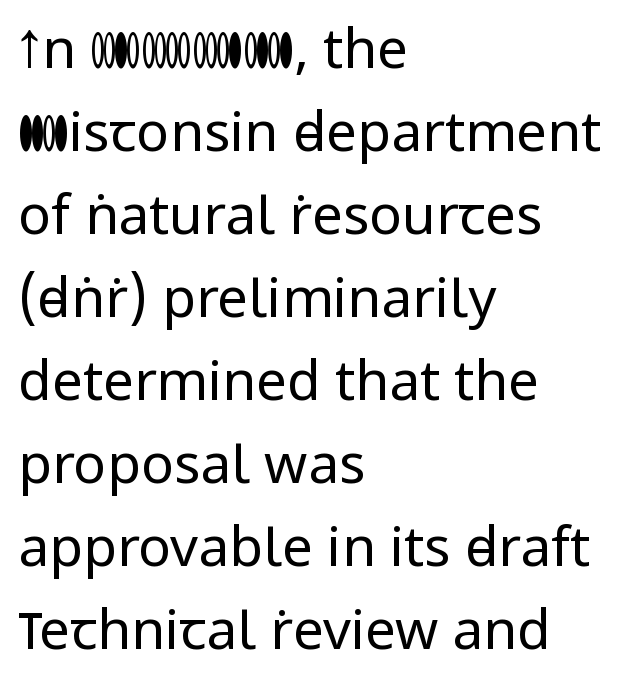
{"serif": "no", "italic": "no", "bold": "no", "weight": "regular", "width": "normal", "stroke_contrast": "low", "x_height": "medium", "monospaced": "no", "underline": "no", "align": "left", "line_spacing": "normal", "line_spacing_ratio": 1.51, "letter_spacing": "normal", "letter_spacing_em": 0.0, "glyph_px": 55}
